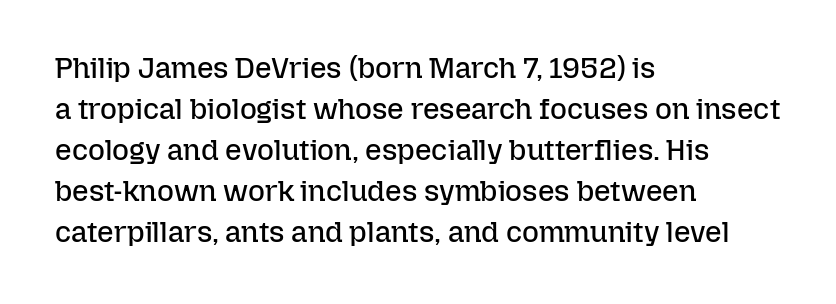
{"italic": "no", "bold": "no", "weight": "regular", "width": "normal", "stroke_contrast": "low", "x_height": "medium", "monospaced": "no", "underline": "no", "align": "left", "line_spacing": "normal", "line_spacing_ratio": 1.41, "letter_spacing": "normal", "letter_spacing_em": 0.0, "glyph_px": 29}
